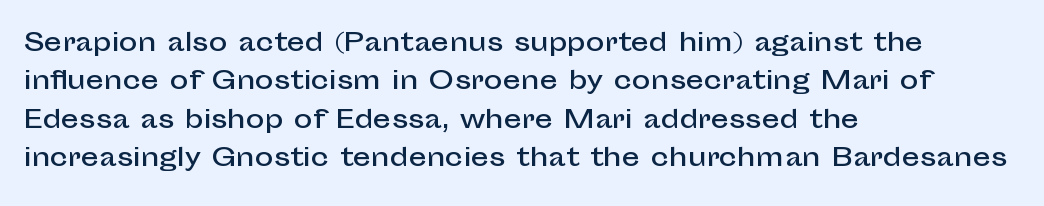
These lines stack with their left ends in a neat column. This is the regular roman posture of the typeface. Leading matches the norm, producing a regular column. No extra tracking has been applied to these lines. Type without underlining.
